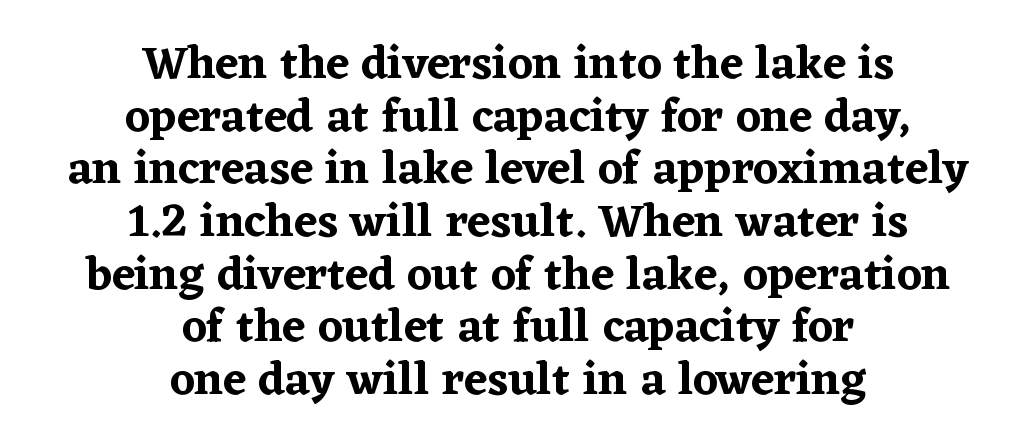
No word sits above an underline. This sample trades vertical openness for compactness between lines. Here the designer chose a conventional face with non-uniform glyph widths. Compared with a flush-left layout, this one balances lines on the center instead. No extra tracking has been applied to these lines.
